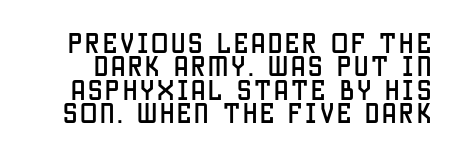
Lines of text with bare space underneath. Baseline-to-baseline distance is barely more than the letter height. Do the letters lean? They stand straight.
